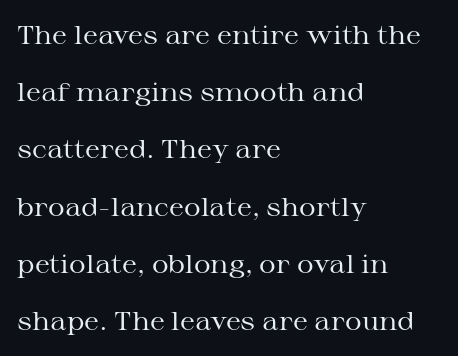
You could fit nearly another row in the gap between these rows. The passage shown is not bold in any degree. This is roman type, the default non-slanted kind. Is the block centered? No — it sits flush against the left margin. No extra tracking has been applied to these lines.
